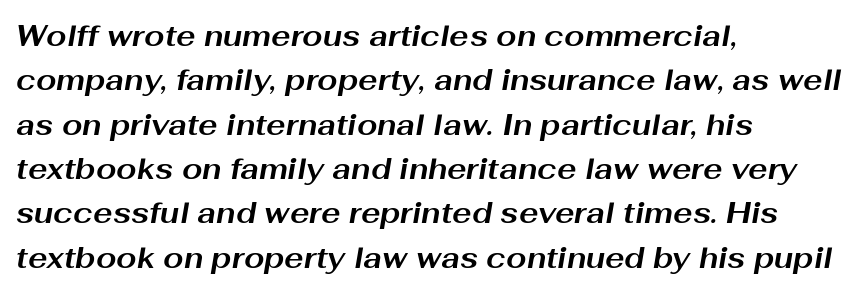
The image shows 29 px bold, wide type, italic (leaning right); set left-aligned, normal line spacing (1.53x), normal letter spacing, not underlined; medium stroke contrast and a medium x-height.
